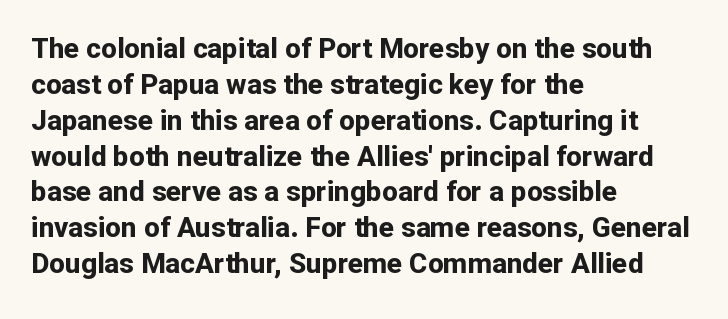
{"serif": "no", "italic": "no", "bold": "yes", "weight": "bold", "width": "normal", "stroke_contrast": "low", "x_height": "medium", "monospaced": "no", "underline": "no", "align": "left", "line_spacing": "normal", "line_spacing_ratio": 1.28, "letter_spacing": "normal", "letter_spacing_em": 0.0, "glyph_px": 28}
